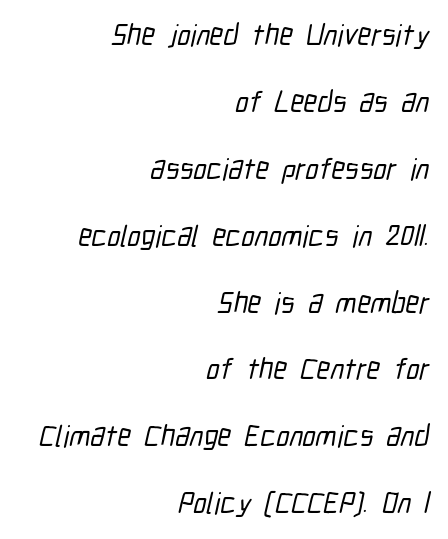
{"serif": "no", "width": "condensed", "stroke_contrast": "low", "x_height": "medium", "monospaced": "no", "underline": "no", "align": "right", "line_spacing": "loose", "line_spacing_ratio": 2.23, "letter_spacing": "normal", "letter_spacing_em": 0.0, "glyph_px": 30}
